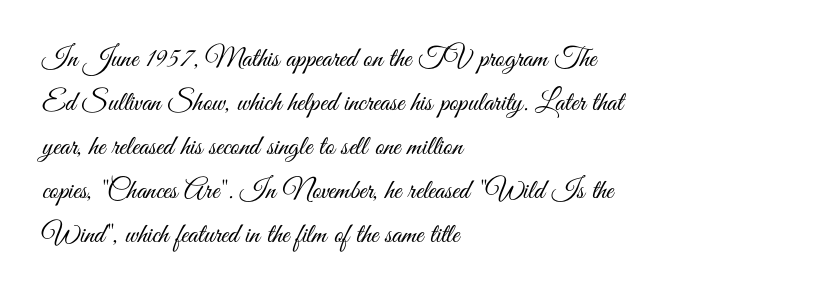
{"serif": "no", "bold": "no", "weight": "light", "width": "condensed", "stroke_contrast": "medium", "x_height": "small", "monospaced": "no", "underline": "no", "align": "left", "line_spacing": "normal", "line_spacing_ratio": 1.57, "letter_spacing": "normal", "letter_spacing_em": 0.0, "glyph_px": 28}
